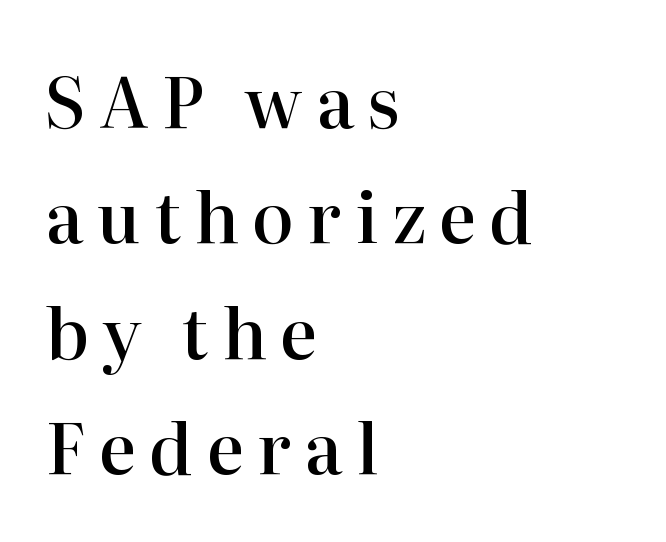
{"serif": "yes", "italic": "no", "bold": "semi", "weight": "semibold", "width": "normal", "stroke_contrast": "high", "x_height": "medium", "monospaced": "no", "underline": "no", "align": "left", "line_spacing": "normal", "line_spacing_ratio": 1.65, "glyph_px": 70}
